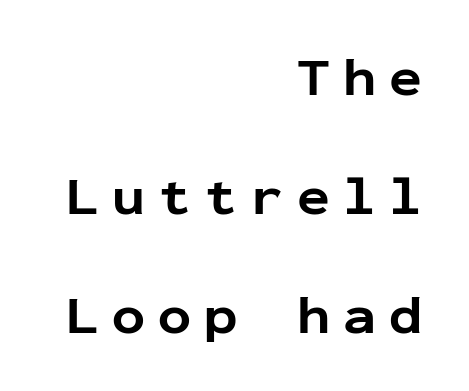
{"serif": "no", "italic": "no", "bold": "yes", "weight": "bold", "width": "normal", "stroke_contrast": "low", "x_height": "medium", "monospaced": "yes", "underline": "no", "align": "right", "line_spacing": "loose", "line_spacing_ratio": 2.16, "letter_spacing": "wide", "letter_spacing_em": 0.24, "glyph_px": 55}
